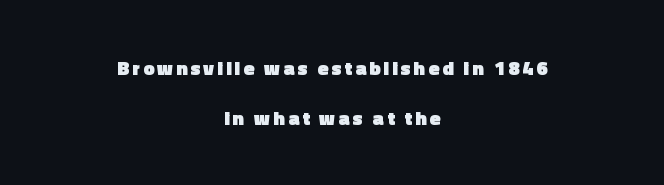
{"italic": "no", "bold": "yes", "underline": "no", "align": "center", "line_spacing": "loose", "line_spacing_ratio": 2.48, "glyph_px": 20}
